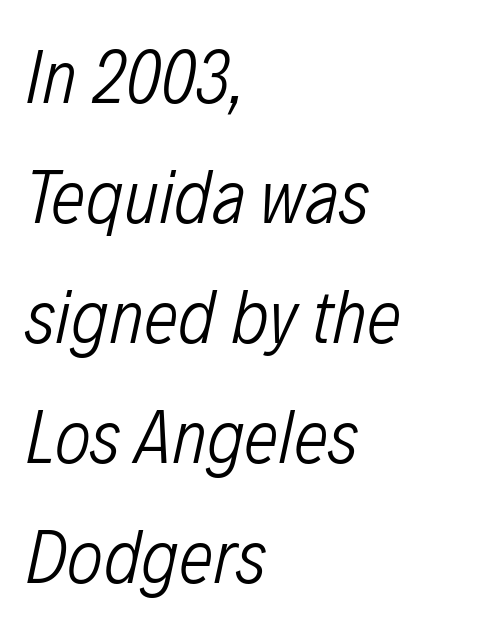
{"italic": "yes", "lean": "right", "slant_degrees": 12, "bold": "no", "weight": "light", "width": "condensed", "stroke_contrast": "low", "x_height": "medium", "monospaced": "no", "underline": "no", "align": "left", "line_spacing": "normal", "line_spacing_ratio": 1.56, "letter_spacing": "normal", "letter_spacing_em": 0.0, "glyph_px": 77}
